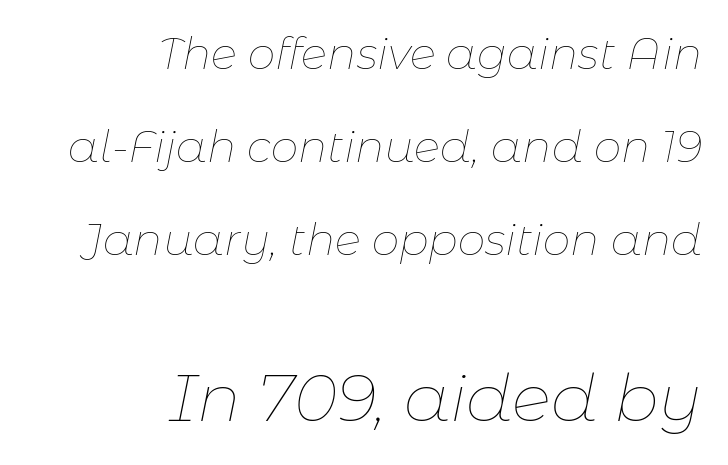
{"italic": "yes", "lean": "right", "slant_degrees": 11, "bold": "no", "weight": "thin", "width": "normal", "stroke_contrast": "low", "x_height": "medium", "monospaced": "no", "underline": "no", "align": "right", "line_spacing": "loose", "line_spacing_ratio": 2.11, "letter_spacing": "normal", "letter_spacing_em": 0.0, "larger_block": "second", "size_ratio": 1.5, "glyph_px": 66}
